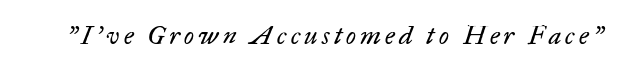
The image shows 26 px text type, italic (leaning right); set not underlined.
